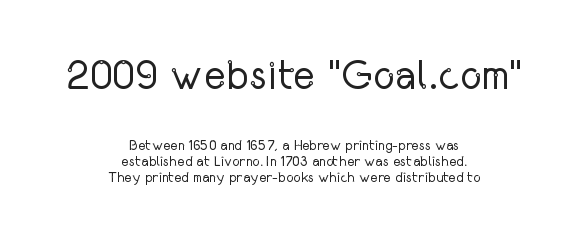
The image shows 42 px regular-weight, condensed sans-serif type, upright; set centered, line spacing 1.17x, normal letter spacing, not underlined; the first (top) block is 3.0x larger; low stroke contrast and a medium x-height.
